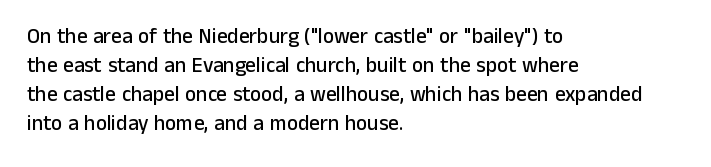
Q: Is the text italic (slanted)? A: No, it is upright.
Q: Is the text underlined? A: No.
Q: How is the paragraph aligned? A: Left-aligned.
Q: Is the spacing between letters normal or unusually wide? A: Normal.
Q: Is the spacing between lines tight, normal or loose? A: Normal.
